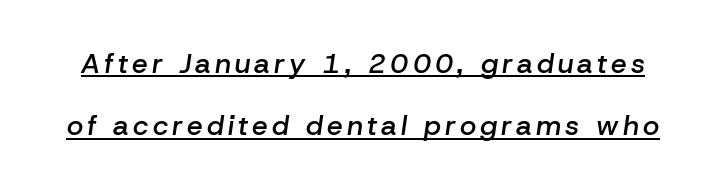
The image shows 28 px semibold type, italic (leaning right); set loose line spacing (2.23x), underlined; low stroke contrast and a medium x-height.
